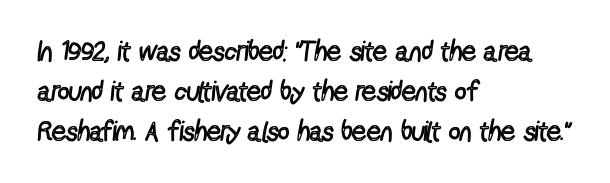
Clear beneath every line of the passage. The letters advance in unequal steps, a hallmark of proportional type. The vertical gap from one line to the next is medium. These lines stack with their left ends in a neat column. Examine the stroke ends and you'll find no serifs.
